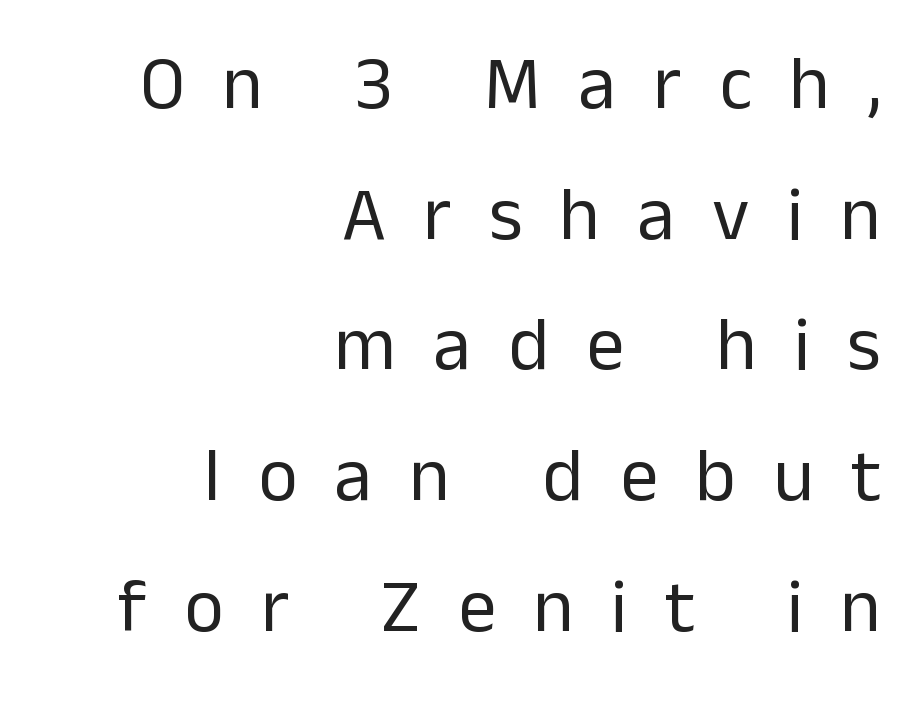
The typeface chosen for these lines omits serifs. The area under the type is left untouched. A quiet, ordinary-to-light weight characterises the typeface. Character widths vary here, with narrow letters taking less room than wide ones.
